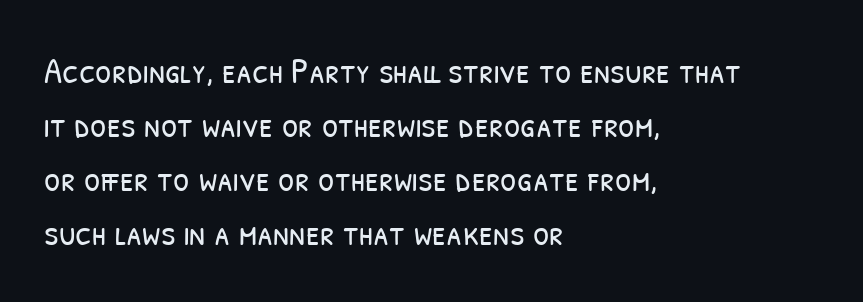
Q: Is the text bold? A: No.
Q: Is the typeface a serif or a sans-serif typeface? A: Sans-serif.
Q: Is the text underlined? A: No.
Q: How is the paragraph aligned? A: Left-aligned.
Q: Is the spacing between letters normal or unusually wide? A: Normal.
Q: Is the spacing between lines tight, normal or loose? A: Normal.
Q: Width (condensed, normal, or wide)? A: Condensed.
Q: Stroke contrast? A: Low.
Q: x-height? A: Medium.
Q: Monospaced? A: No.
